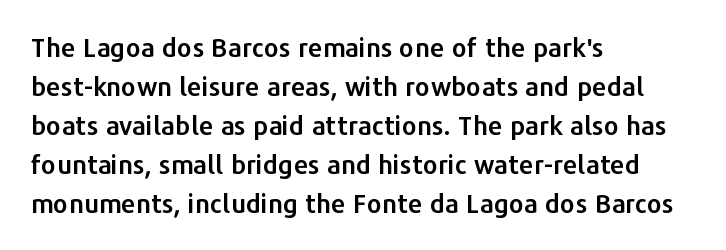
The compositor pushed each line to the left boundary. Every stem runs plumb, perpendicular to the baseline. This sample keeps an unexceptional amount of space between lines. Here the glyphs are tracked normally, forming tight word shapes. Descender tails drop into unmarked territory.
